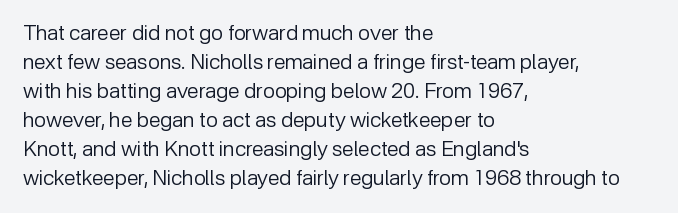
The image shows 21 px text type, upright; set left-aligned, normal line spacing (1.38x), normal letter spacing, not underlined.
